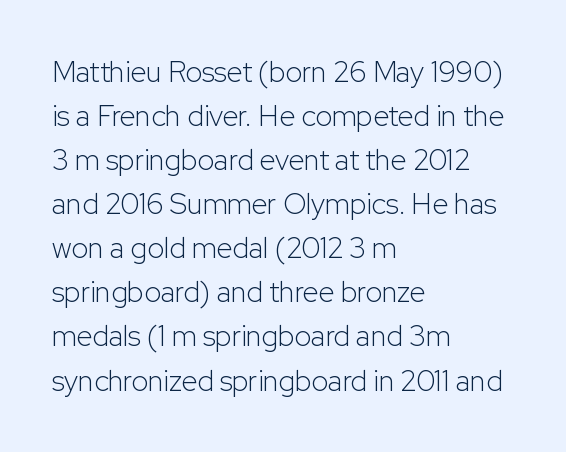
{"serif": "no", "italic": "no", "bold": "no", "weight": "light", "width": "normal", "stroke_contrast": "low", "x_height": "medium", "monospaced": "no", "underline": "no", "align": "left", "line_spacing": "normal", "line_spacing_ratio": 1.52, "letter_spacing": "normal", "letter_spacing_em": 0.0, "glyph_px": 29}
